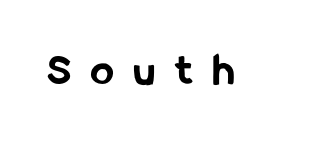
Q: Is the text bold? A: Yes.
Q: Is the text italic (slanted)? A: No, it is upright.
Q: Is the typeface a serif or a sans-serif typeface? A: Sans-serif.
Q: Is the text underlined? A: No.
Q: Is the spacing between letters normal or unusually wide? A: Unusually wide.
Q: Width (condensed, normal, or wide)? A: Condensed.
Q: Stroke contrast? A: Low.
Q: x-height? A: Medium.
Q: Monospaced? A: No.
